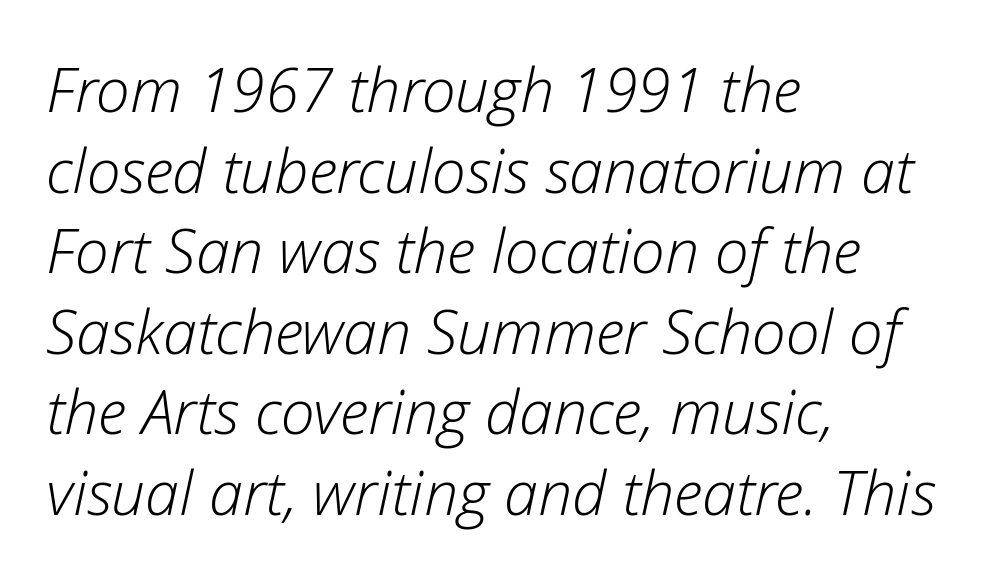
{"italic": "yes", "lean": "right", "slant_degrees": 12, "bold": "no", "weight": "light", "width": "normal", "stroke_contrast": "low", "x_height": "medium", "monospaced": "no", "underline": "no", "align": "left", "line_spacing": "normal", "line_spacing_ratio": 1.32, "letter_spacing": "normal", "letter_spacing_em": 0.0, "glyph_px": 61}
